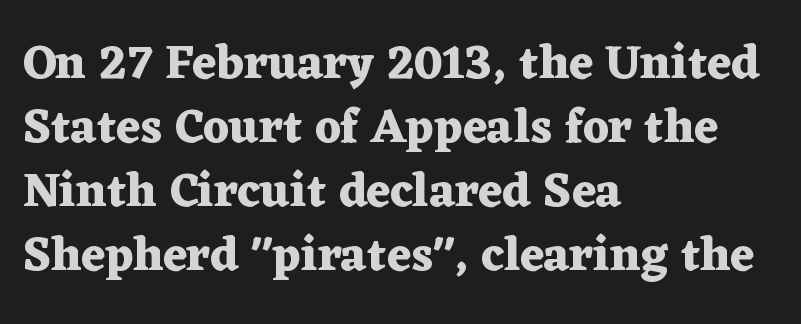
These lines carry a lot of weight — the face is fully bold. What kind of face is this? One with serifs. If you drew a ruler down the left edge, every line would touch it. Honestly, the row spacing looks completely unremarkable. This sample uses plain, unmodified letter spacing.
